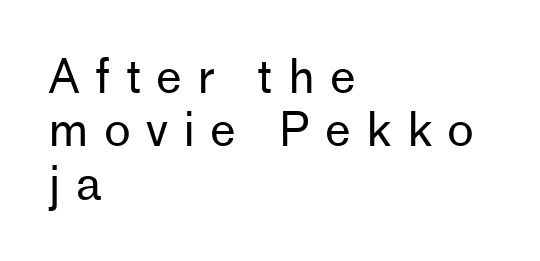
{"serif": "no", "italic": "no", "bold": "no", "weight": "regular", "width": "normal", "stroke_contrast": "low", "x_height": "medium", "monospaced": "no", "underline": "no", "align": "left", "line_spacing_ratio": 1.16, "letter_spacing": "wide", "letter_spacing_em": 0.33, "glyph_px": 46}
